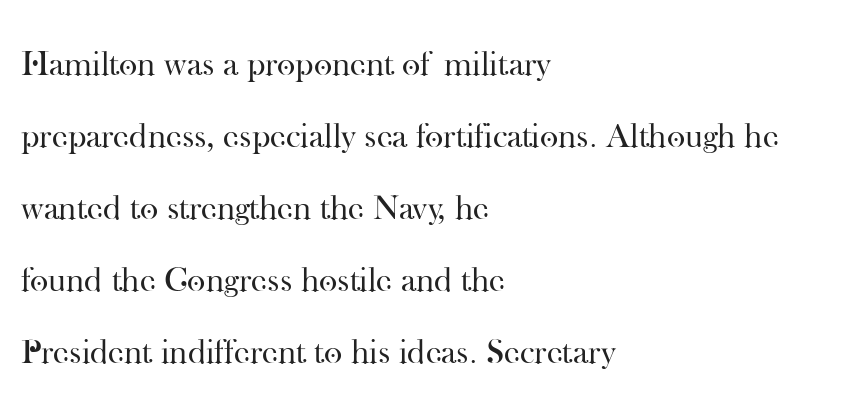
{"serif": "yes", "italic": "no", "bold": "no", "weight": "regular", "width": "normal", "stroke_contrast": "high", "x_height": "small", "monospaced": "no", "underline": "no", "align": "left", "line_spacing": "loose", "line_spacing_ratio": 2.06, "letter_spacing": "normal", "letter_spacing_em": 0.0, "glyph_px": 35}
